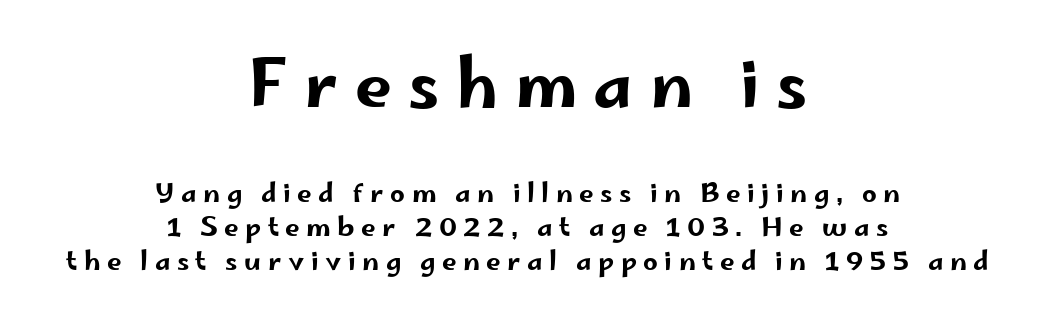
The image shows 66 px wide sans-serif type, upright; set centered, normal line spacing (1.31x), unusually wide letter spacing (+0.25 em), not underlined; the first (top) block is 2.54x larger; low stroke contrast and a small x-height.
